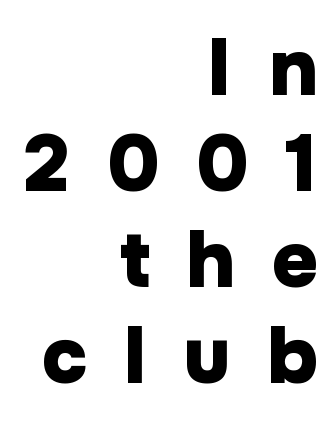
Rule under the text: the space is simply empty. The characters look thick and weighty, a clear bold. The rendering uses natural spacing where letterforms have individual widths. The face used here is rendered with a markedly widened letterfit. Typographically, this falls in the sans-serif category. The type sits square on the baseline with zero lean.
